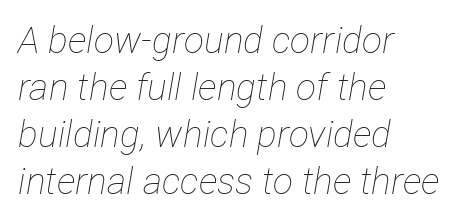
The image shows 37 px thin, condensed type, italic (leaning right); set left-aligned, normal line spacing (1.27x), normal letter spacing, not underlined; low stroke contrast and a medium x-height.
